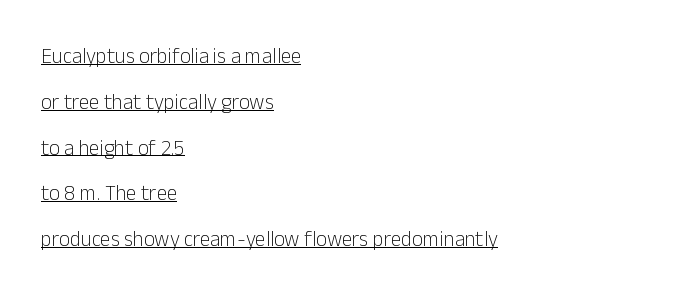
Q: Is the text bold? A: No.
Q: Is the text italic (slanted)? A: No, it is upright.
Q: Is the text underlined? A: Yes.
Q: How is the paragraph aligned? A: Left-aligned.
Q: Is the spacing between letters normal or unusually wide? A: Normal.
Q: Is the spacing between lines tight, normal or loose? A: Loose.
